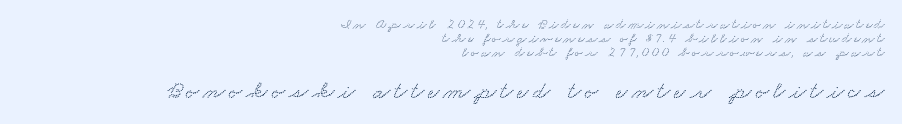
Q: Is the text underlined? A: No.
Q: How is the paragraph aligned? A: Right-aligned.
Q: Is the spacing between lines tight, normal or loose? A: Tight.
Q: Which block of text is set in a larger size, the first (top) or the second (bottom)? A: The second (bottom) one.
